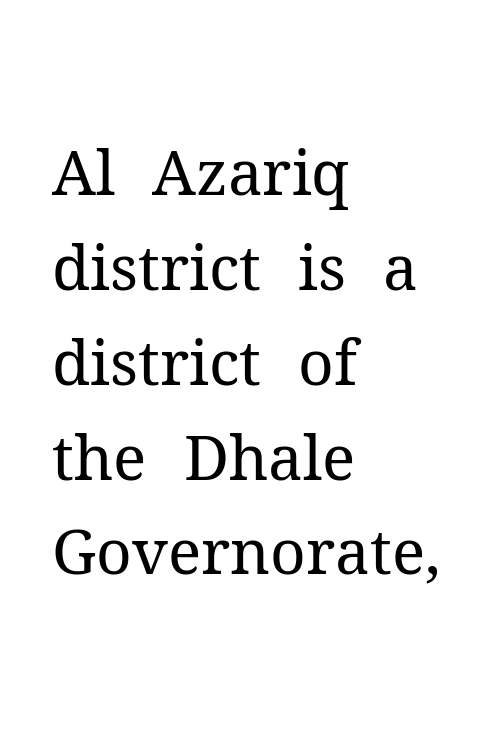
Q: Is the text bold? A: No.
Q: Is the text italic (slanted)? A: No, it is upright.
Q: Is the typeface a serif or a sans-serif typeface? A: Serif.
Q: Is the text underlined? A: No.
Q: How is the paragraph aligned? A: Left-aligned.
Q: Is the spacing between letters normal or unusually wide? A: Normal.
Q: Is the spacing between lines tight, normal or loose? A: Normal.
Q: Width (condensed, normal, or wide)? A: Normal.
Q: Stroke contrast? A: Medium.
Q: x-height? A: Medium.
Q: Monospaced? A: No.
